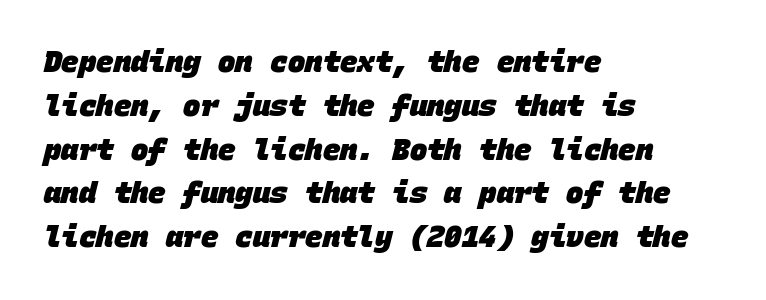
Quick note: underline off. Weight: bold. Successive baselines arrive at the customary interval. Tracking here is standard; glyphs follow each other at the usual distance.
